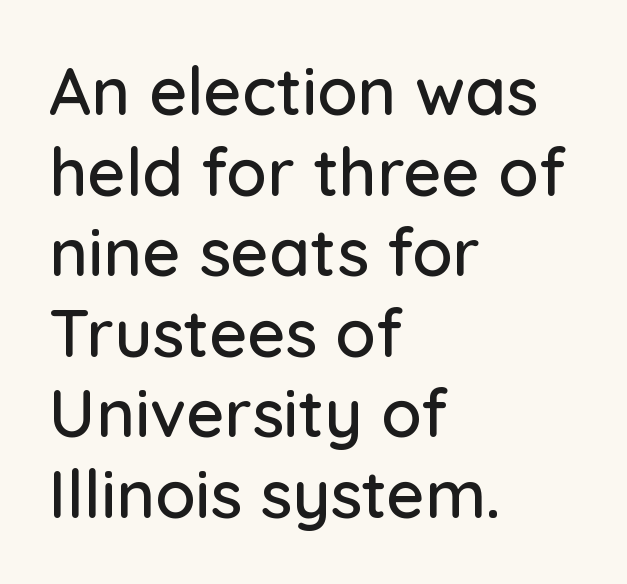
{"serif": "no", "italic": "no", "width": "normal", "stroke_contrast": "low", "x_height": "medium", "monospaced": "no", "underline": "no", "align": "left", "line_spacing_ratio": 1.22, "letter_spacing": "normal", "letter_spacing_em": 0.0, "glyph_px": 66}
